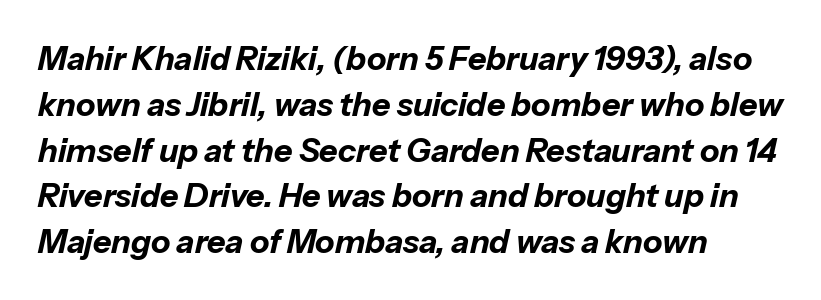
The image shows 32 px bold type, italic (leaning right); set left-aligned, normal line spacing (1.43x), normal letter spacing, not underlined; low stroke contrast and a medium x-height.
